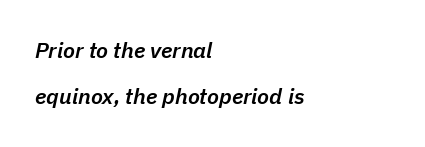
{"italic": "yes", "lean": "right", "slant_degrees": 11, "bold": "semi", "underline": "no", "align": "left", "line_spacing": "loose", "line_spacing_ratio": 2.1, "letter_spacing": "normal", "letter_spacing_em": 0.0, "glyph_px": 22}
